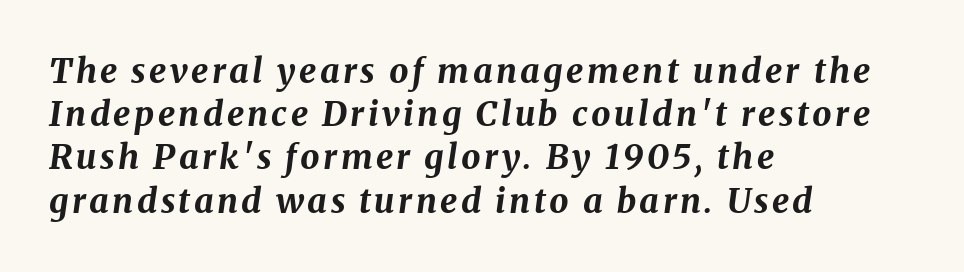
The image shows 34 px bold type, italic (leaning right); set left-aligned, normal line spacing (1.27x), not underlined; medium stroke contrast and a medium x-height.
